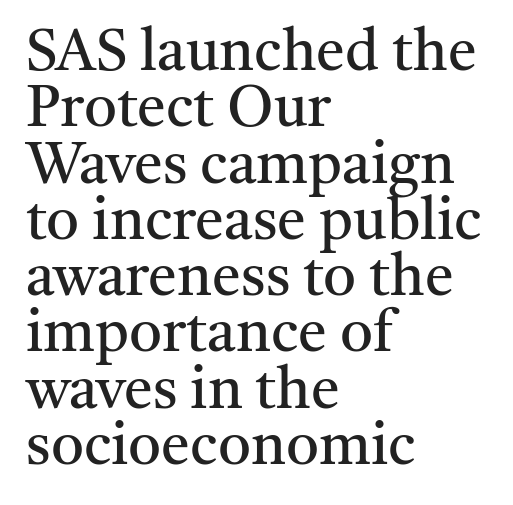
Q: Is the text bold? A: No.
Q: Is the text italic (slanted)? A: No, it is upright.
Q: Is the typeface a serif or a sans-serif typeface? A: Serif.
Q: Is the text underlined? A: No.
Q: How is the paragraph aligned? A: Left-aligned.
Q: Is the spacing between letters normal or unusually wide? A: Normal.
Q: Is the spacing between lines tight, normal or loose? A: Tight.
Q: Width (condensed, normal, or wide)? A: Normal.
Q: Stroke contrast? A: Medium.
Q: x-height? A: Medium.
Q: Monospaced? A: No.
